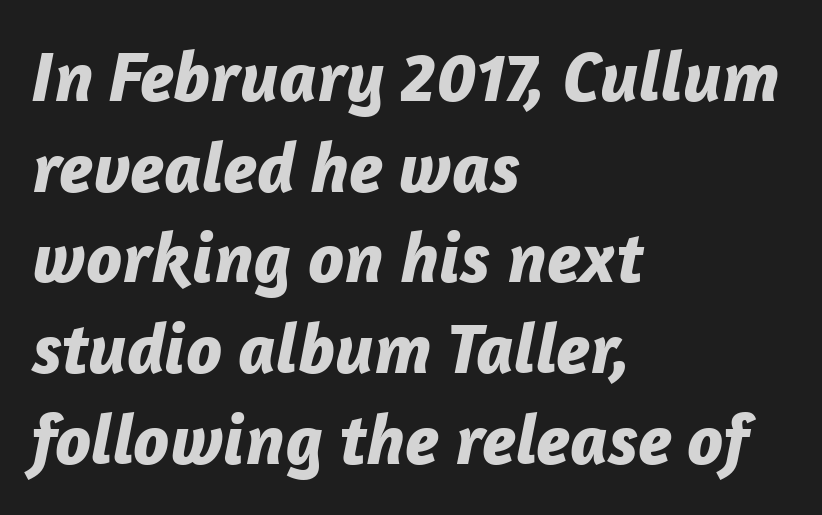
Q: Is the text bold? A: Yes.
Q: Is the text italic (slanted)? A: Yes, it leans right by about 12 degrees.
Q: Is the text underlined? A: No.
Q: How is the paragraph aligned? A: Left-aligned.
Q: Is the spacing between letters normal or unusually wide? A: Normal.
Q: Is the spacing between lines tight, normal or loose? A: Normal.
Q: Width (condensed, normal, or wide)? A: Normal.
Q: Stroke contrast? A: Low.
Q: x-height? A: Medium.
Q: Monospaced? A: No.
